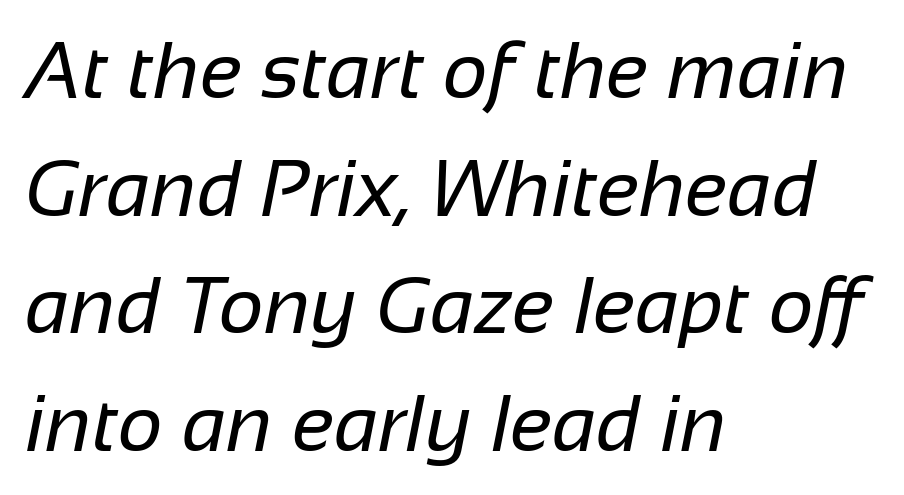
{"serif": "no", "bold": "no", "weight": "regular", "width": "normal", "stroke_contrast": "low", "x_height": "medium", "monospaced": "no", "underline": "no", "align": "left", "line_spacing": "normal", "line_spacing_ratio": 1.49, "letter_spacing": "normal", "letter_spacing_em": 0.0, "glyph_px": 79}
